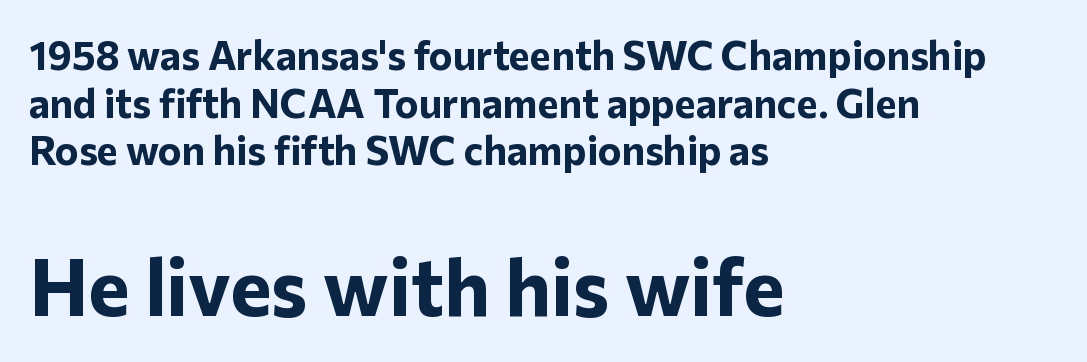
Q: Is the text bold? A: Yes.
Q: Is the text italic (slanted)? A: No, it is upright.
Q: Is the typeface a serif or a sans-serif typeface? A: Sans-serif.
Q: Is the text underlined? A: No.
Q: How is the paragraph aligned? A: Left-aligned.
Q: Is the spacing between letters normal or unusually wide? A: Normal.
Q: Which block of text is set in a larger size, the first (top) or the second (bottom)? A: The second (bottom) one.
Q: Width (condensed, normal, or wide)? A: Normal.
Q: Stroke contrast? A: Low.
Q: x-height? A: Medium.
Q: Monospaced? A: No.
